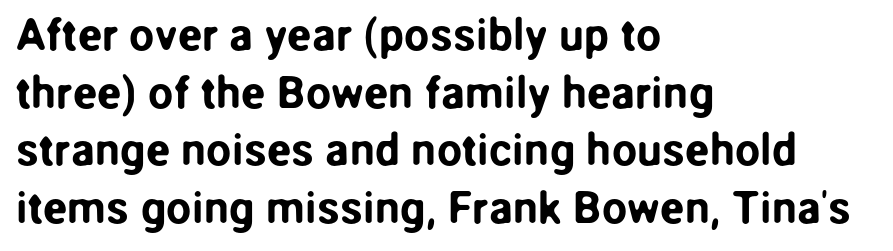
The image shows 45 px sans-serif type, upright; set left-aligned, normal line spacing (1.28x), normal letter spacing, not underlined; low stroke contrast and a medium x-height.
